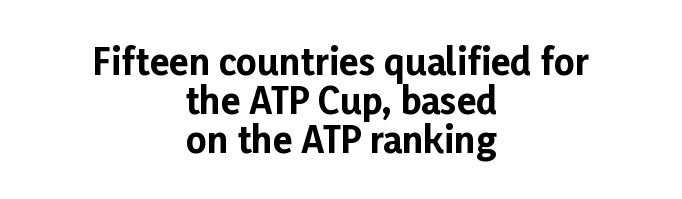
Q: Is the text bold? A: Yes.
Q: Is the text italic (slanted)? A: No, it is upright.
Q: Is the typeface a serif or a sans-serif typeface? A: Sans-serif.
Q: Is the text underlined? A: No.
Q: How is the paragraph aligned? A: Centered.
Q: Is the spacing between letters normal or unusually wide? A: Normal.
Q: Is the spacing between lines tight, normal or loose? A: Tight.
Q: Width (condensed, normal, or wide)? A: Normal.
Q: Stroke contrast? A: Low.
Q: x-height? A: Medium.
Q: Monospaced? A: No.
